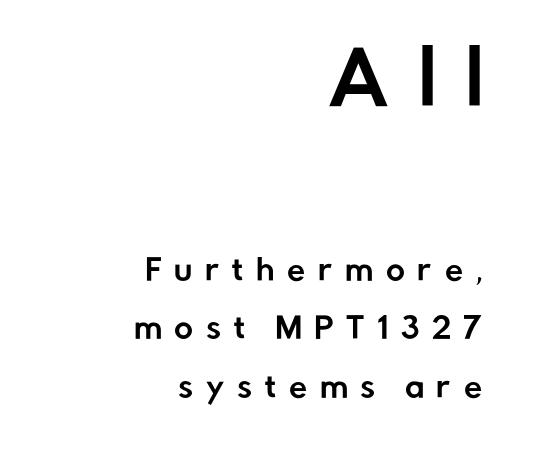
The image shows 73 px sans-serif type, upright; set right-aligned, loose line spacing (2.03x), unusually wide letter spacing (+0.43 em), not underlined; the first (top) block is 2.52x larger; low stroke contrast and a medium x-height.
